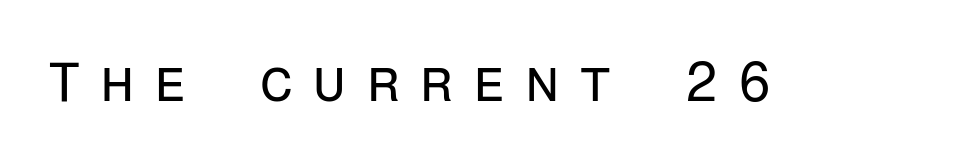
Q: Is the text bold? A: No.
Q: Is the text italic (slanted)? A: No, it is upright.
Q: Is the typeface a serif or a sans-serif typeface? A: Sans-serif.
Q: Is the text underlined? A: No.
Q: Is the spacing between letters normal or unusually wide? A: Unusually wide.
Q: Width (condensed, normal, or wide)? A: Normal.
Q: Stroke contrast? A: Low.
Q: x-height? A: Medium.
Q: Monospaced? A: Yes.
